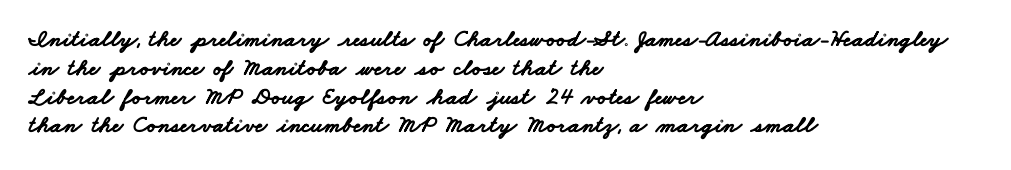
{"bold": "yes", "underline": "no", "align": "left", "line_spacing_ratio": 1.2, "letter_spacing": "normal", "letter_spacing_em": 0.0, "glyph_px": 24}
